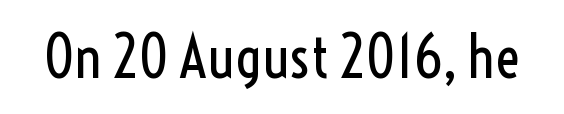
{"serif": "no", "italic": "no", "bold": "no", "weight": "regular", "width": "condensed", "x_height": "medium", "monospaced": "no", "underline": "no", "letter_spacing": "normal", "letter_spacing_em": 0.0, "glyph_px": 58}
